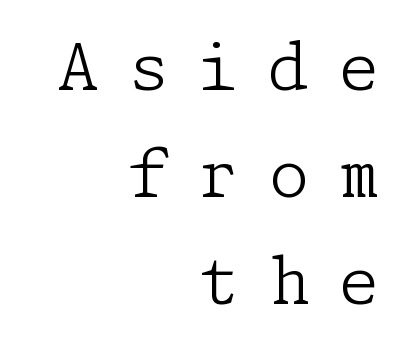
{"serif": "yes", "italic": "no", "bold": "no", "weight": "light", "width": "normal", "stroke_contrast": "low", "x_height": "medium", "underline": "no", "align": "right", "line_spacing": "normal", "line_spacing_ratio": 1.65, "letter_spacing": "wide", "letter_spacing_em": 0.46, "glyph_px": 65}
